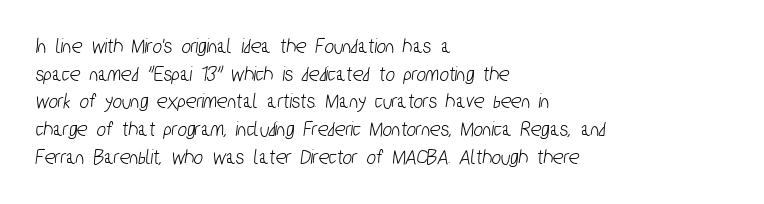
The image shows 22 px text type; set left-aligned, normal line spacing (1.26x), normal letter spacing, not underlined.
